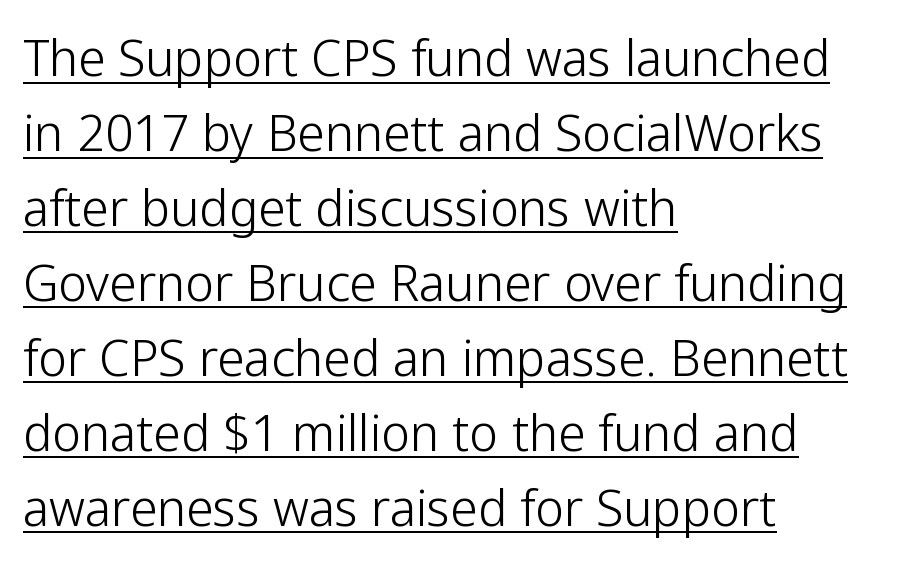
{"serif": "no", "italic": "no", "bold": "no", "weight": "light", "width": "normal", "stroke_contrast": "low", "x_height": "medium", "monospaced": "no", "underline": "yes", "align": "left", "line_spacing": "normal", "line_spacing_ratio": 1.53, "letter_spacing": "normal", "letter_spacing_em": 0.0, "glyph_px": 49}
